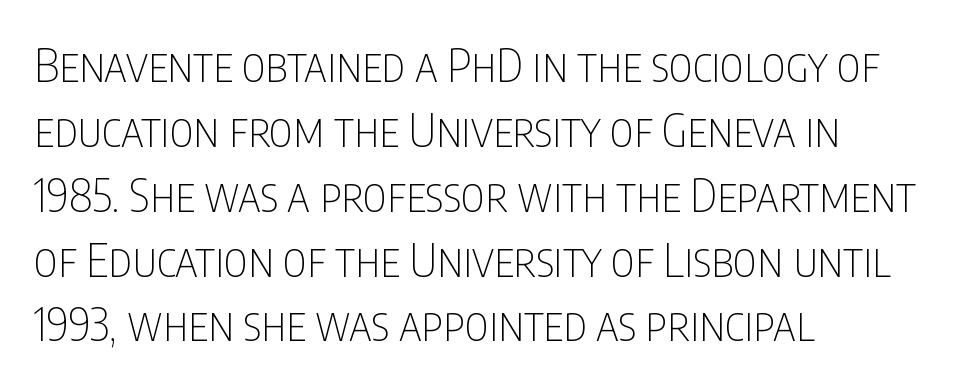
Letter spacing: default. Think of a printed novel: that variable character pitch is what you see here. Which margin do the lines hug? The left one — the right edge is uneven. Caption: face not bold, strokes unweighted. This sample keeps an unexceptional amount of space between lines. The letters stand straight up with perfectly vertical stems.
